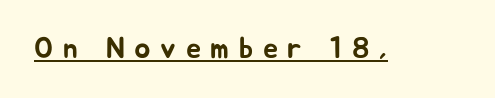
Q: Is the text italic (slanted)? A: No, it is upright.
Q: Is the typeface a serif or a sans-serif typeface? A: Sans-serif.
Q: Is the text underlined? A: Yes.
Q: Is the spacing between letters normal or unusually wide? A: Unusually wide.
Q: Width (condensed, normal, or wide)? A: Normal.
Q: Stroke contrast? A: Low.
Q: x-height? A: Medium.
Q: Monospaced? A: No.
